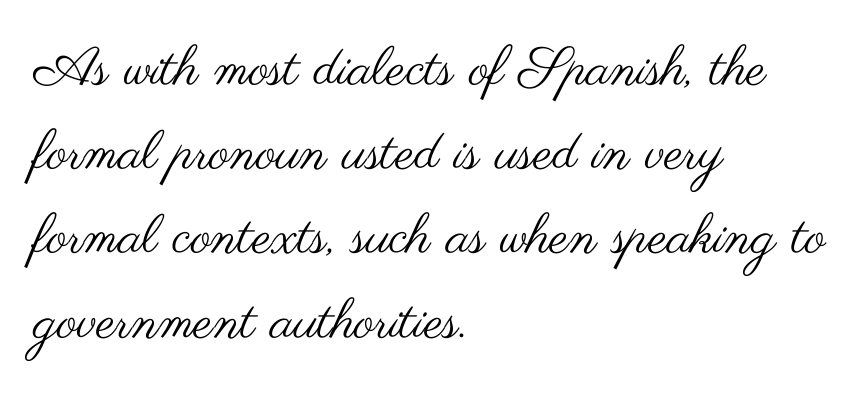
The image shows 54 px regular-weight, wide sans-serif type; set left-aligned, normal line spacing (1.56x), normal letter spacing, not underlined; medium stroke contrast and a small x-height.
